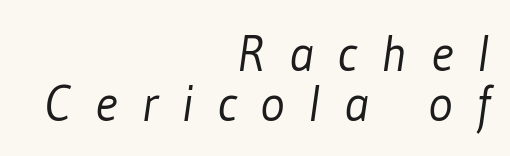
Q: Is the text bold? A: No.
Q: Is the typeface a serif or a sans-serif typeface? A: Sans-serif.
Q: Is the text underlined? A: No.
Q: How is the paragraph aligned? A: Right-aligned.
Q: Is the spacing between letters normal or unusually wide? A: Unusually wide.
Q: Is the spacing between lines tight, normal or loose? A: Tight.
Q: Width (condensed, normal, or wide)? A: Condensed.
Q: Stroke contrast? A: Low.
Q: x-height? A: Medium.
Q: Monospaced? A: No.
